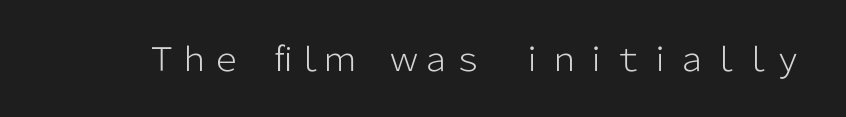
The image shows 32 px light sans-serif type, upright; set normal letter spacing, not underlined; low stroke contrast and a medium x-height.
